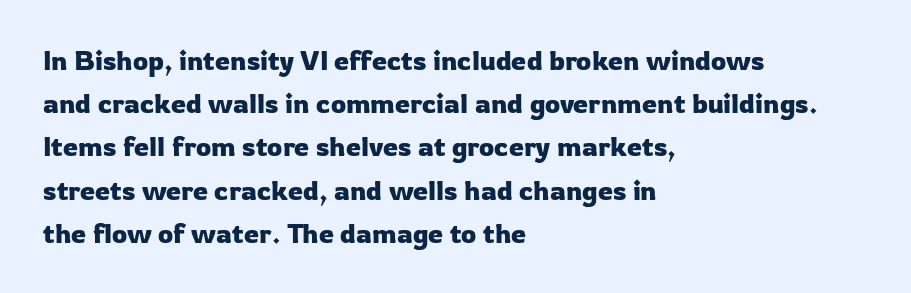
Q: Is the text italic (slanted)? A: No, it is upright.
Q: Is the text underlined? A: No.
Q: How is the paragraph aligned? A: Left-aligned.
Q: Is the spacing between letters normal or unusually wide? A: Normal.
Q: Is the spacing between lines tight, normal or loose? A: Normal.
